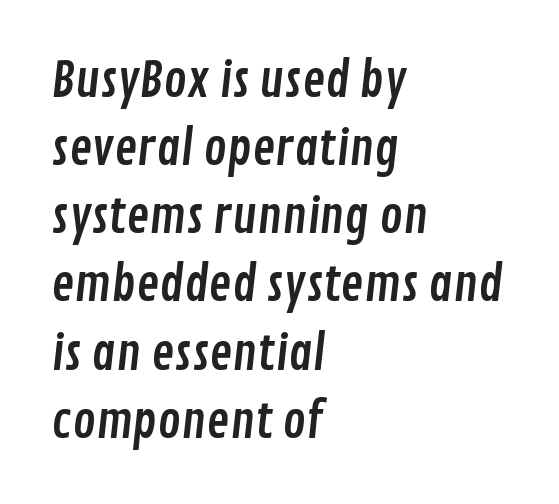
Compared with typical paragraphs, the rows here are spaced about the same. Honestly, there is no underline to notice here at all. Spacing between characters is what you'd get straight out of the box. Do the characters align in a grid? No, the font is proportional. The setting favours the left margin, as ordinary paragraphs usually do.
